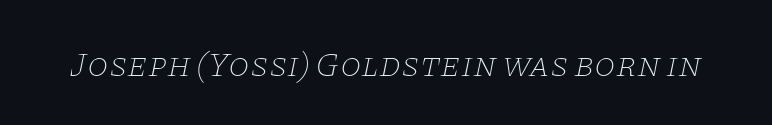
{"serif": "yes", "italic": "yes", "lean": "right", "slant_degrees": 11, "bold": "no", "weight": "thin", "width": "wide", "stroke_contrast": "low", "x_height": "large", "monospaced": "no", "underline": "no", "letter_spacing": "normal", "letter_spacing_em": 0.0, "glyph_px": 34}
